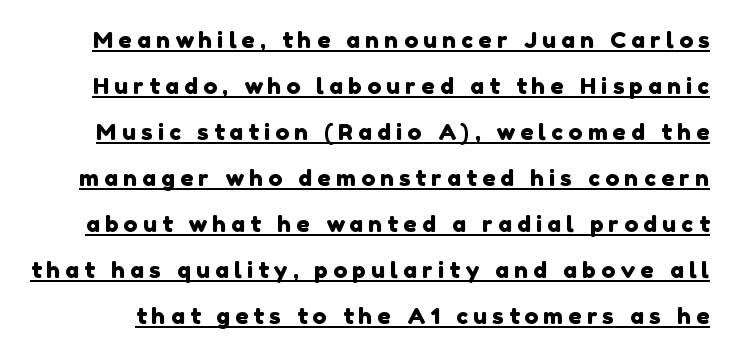
{"underline": "yes", "line_spacing": "loose", "line_spacing_ratio": 2.0, "letter_spacing": "wide", "letter_spacing_em": 0.23, "glyph_px": 23}
